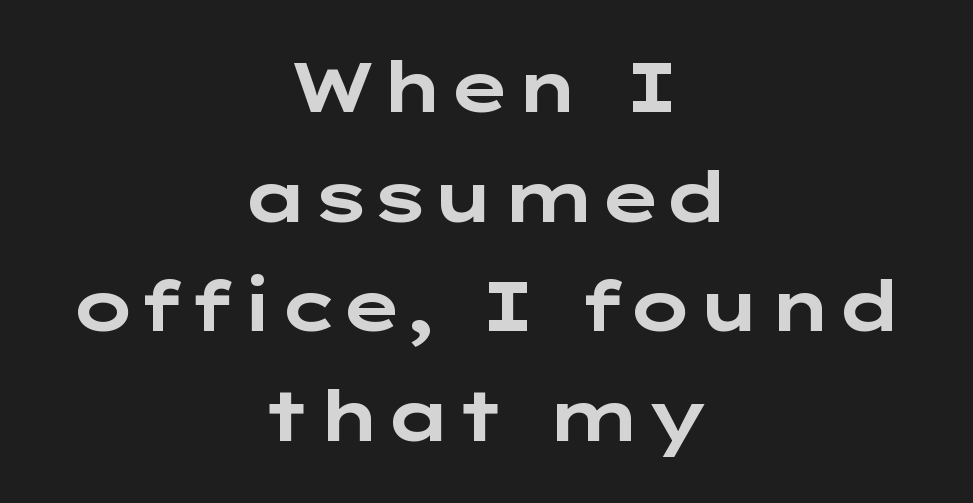
{"serif": "no", "italic": "no", "bold": "yes", "weight": "bold", "width": "wide", "stroke_contrast": "low", "x_height": "medium", "underline": "no", "align": "center", "line_spacing": "normal", "line_spacing_ratio": 1.59, "letter_spacing": "normal", "letter_spacing_em": 0.0, "glyph_px": 69}
